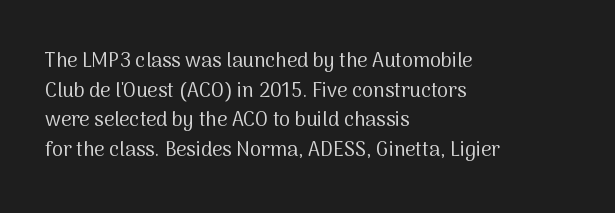
Compared with a typical body face, this is equally light or lighter still. The line texture is even and compact thanks to regular tracking. The space directly below the letters is spotless. Nope, not italic — everything's standing straight.
